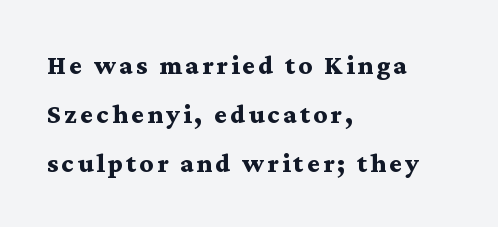
The image shows 27 px bold type, upright; set left-aligned, line spacing 1.81x, not underlined.
